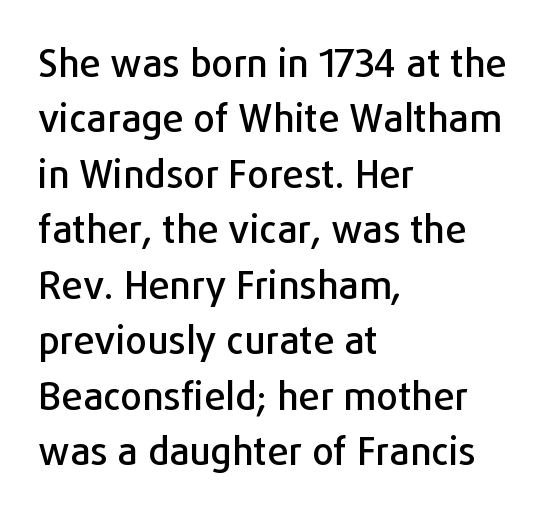
Q: Is the text italic (slanted)? A: No, it is upright.
Q: Is the typeface a serif or a sans-serif typeface? A: Sans-serif.
Q: Is the text underlined? A: No.
Q: How is the paragraph aligned? A: Left-aligned.
Q: Is the spacing between letters normal or unusually wide? A: Normal.
Q: Is the spacing between lines tight, normal or loose? A: Normal.
Q: Width (condensed, normal, or wide)? A: Normal.
Q: Stroke contrast? A: Low.
Q: x-height? A: Medium.
Q: Monospaced? A: No.
